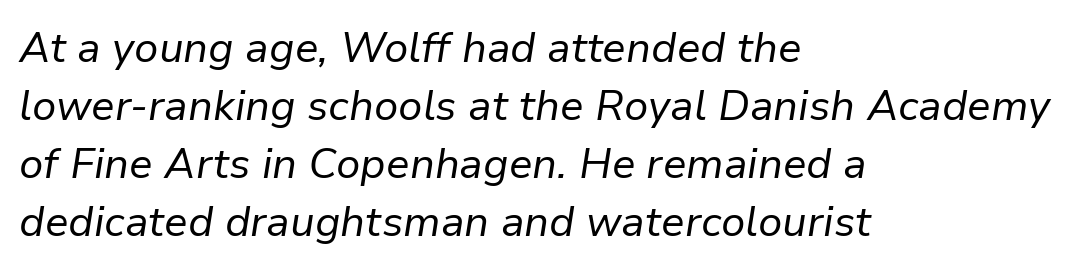
Q: Is the text bold? A: No.
Q: Is the text italic (slanted)? A: Yes, it leans right by about 9 degrees.
Q: Is the text underlined? A: No.
Q: How is the paragraph aligned? A: Left-aligned.
Q: Is the spacing between letters normal or unusually wide? A: Normal.
Q: Is the spacing between lines tight, normal or loose? A: Normal.
Q: Width (condensed, normal, or wide)? A: Normal.
Q: Stroke contrast? A: Low.
Q: x-height? A: Medium.
Q: Monospaced? A: No.
